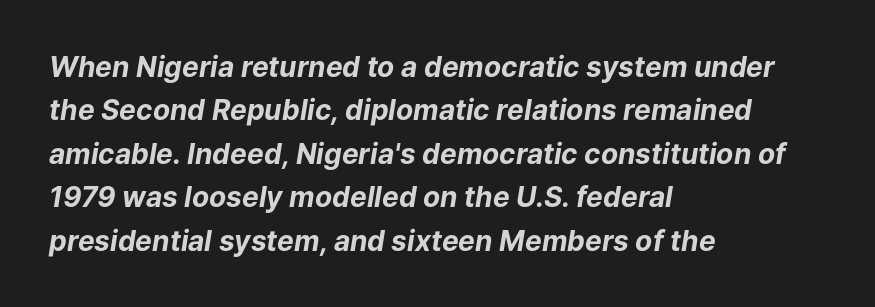
The image shows 28 px bold type, italic (leaning right); set left-aligned, normal line spacing (1.55x), normal letter spacing, not underlined; low stroke contrast and a medium x-height.
